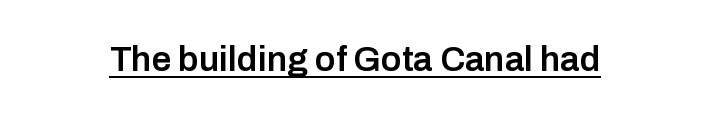
The image shows 35 px semibold sans-serif type, upright; set normal letter spacing, underlined; low stroke contrast and a medium x-height.
